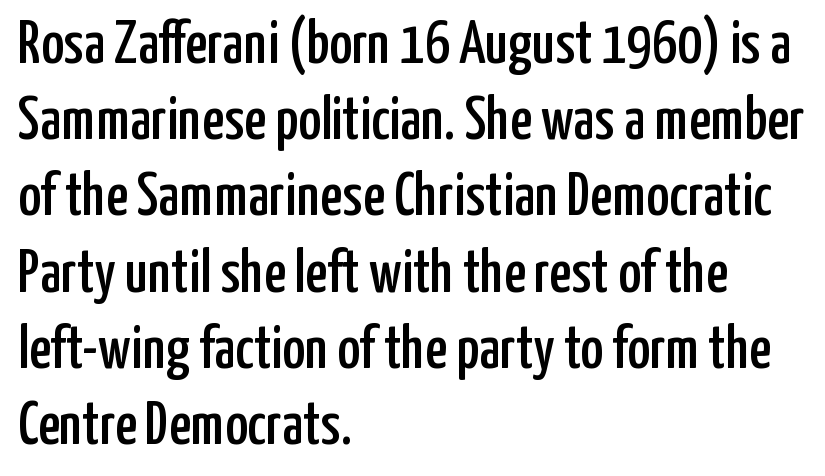
The glyphs in this specimen are sans serif. Style check: upright. In CSS terms this would be text-align: left. Inter-character spacing is left at the font's built-in metrics. A typesetter would call this proportional, since set widths differ per character.
